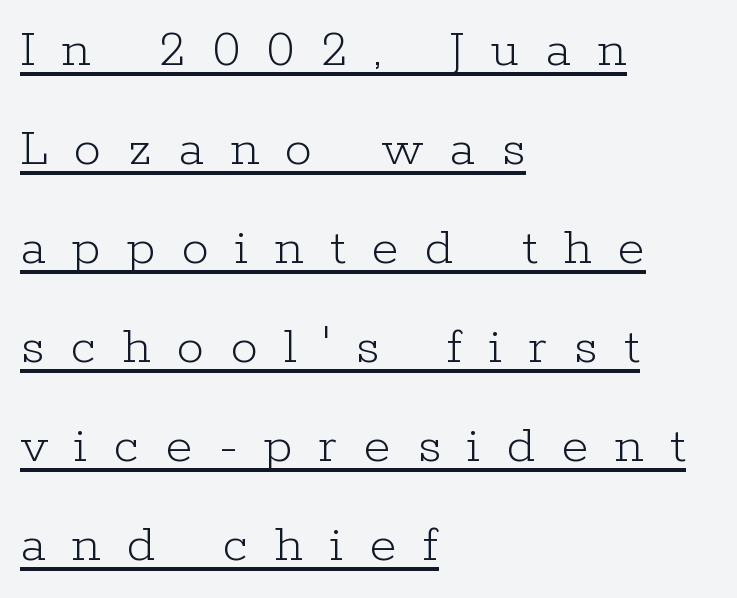
Q: Is the text bold? A: No.
Q: Is the text italic (slanted)? A: No, it is upright.
Q: Is the typeface a serif or a sans-serif typeface? A: Serif.
Q: Is the text underlined? A: Yes.
Q: How is the paragraph aligned? A: Left-aligned.
Q: Is the spacing between letters normal or unusually wide? A: Unusually wide.
Q: Width (condensed, normal, or wide)? A: Normal.
Q: Stroke contrast? A: Low.
Q: x-height? A: Medium.
Q: Monospaced? A: No.
